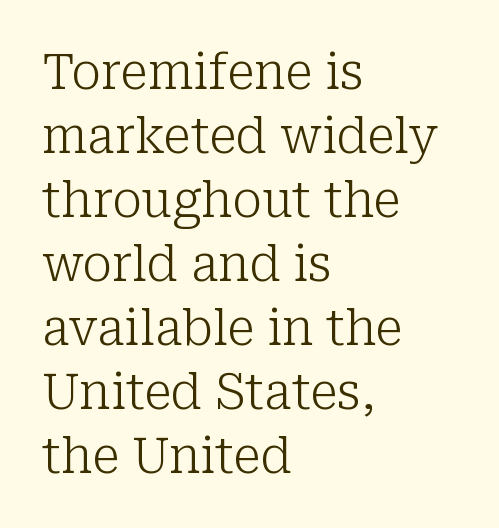
A typesetter would call this proportional, since set widths differ per character. Descenders are the only things crossing below the line. Whoever set this chose a conventional vertical rhythm. This is roman type, the default non-slanted kind. This sample uses a serif face. Tracking here is standard; glyphs follow each other at the usual distance.
